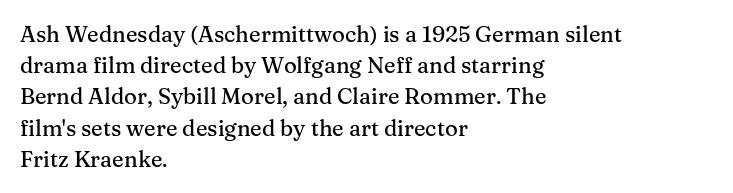
Nope, not italic — everything's standing straight. You could call the tracking neutral — neither tight nor loose. Descenders hang freely into open space. Vertical spacing — default. The compositor pushed each line to the left boundary.
